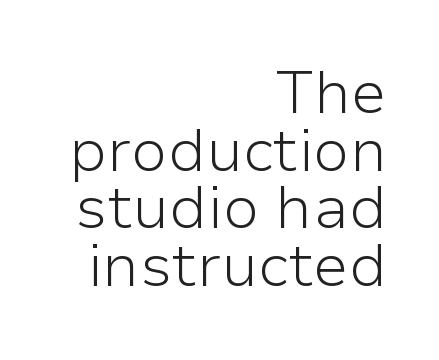
Descenders are the only things crossing below the line. Standard letterfit; no display-style spreading of the glyphs. This rendering uses right alignment, leaving the left contour irregular. A typesetter would call this proportional, since set widths differ per character. The typeface has the unassuming heft of standard copy or less.
